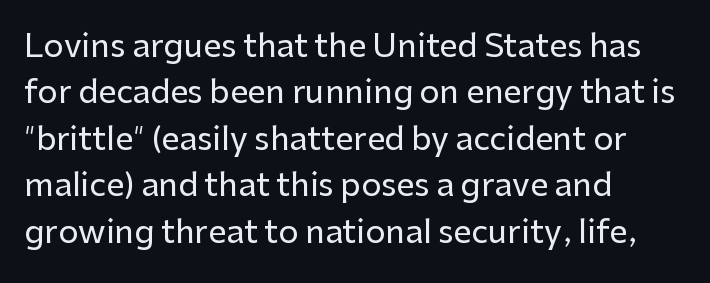
These lines keep a tight, regular rhythm from letter to letter. Rows of type keep a routine distance in the vertical direction. This sample has the flowing, uneven cadence of proportional lettering. The typography opts for an upright posture over an oblique one.
